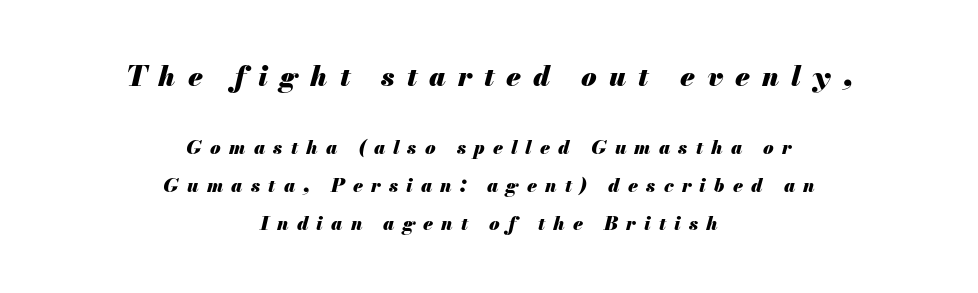
Q: Is the text bold? A: Yes.
Q: Is the text italic (slanted)? A: Yes, it leans right by about 13 degrees.
Q: Is the text underlined? A: No.
Q: How is the paragraph aligned? A: Centered.
Q: Is the spacing between letters normal or unusually wide? A: Unusually wide.
Q: Is the spacing between lines tight, normal or loose? A: Loose.
Q: Which block of text is set in a larger size, the first (top) or the second (bottom)? A: The first (top) one.
Q: Width (condensed, normal, or wide)? A: Normal.
Q: Stroke contrast? A: Medium.
Q: x-height? A: Small.
Q: Monospaced? A: No.
